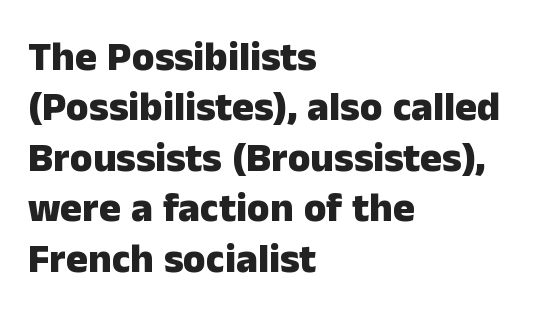
Q: Is the text bold? A: Yes.
Q: Is the text italic (slanted)? A: No, it is upright.
Q: Is the typeface a serif or a sans-serif typeface? A: Sans-serif.
Q: Is the text underlined? A: No.
Q: How is the paragraph aligned? A: Left-aligned.
Q: Is the spacing between letters normal or unusually wide? A: Normal.
Q: Width (condensed, normal, or wide)? A: Normal.
Q: Stroke contrast? A: Low.
Q: x-height? A: Medium.
Q: Monospaced? A: No.
